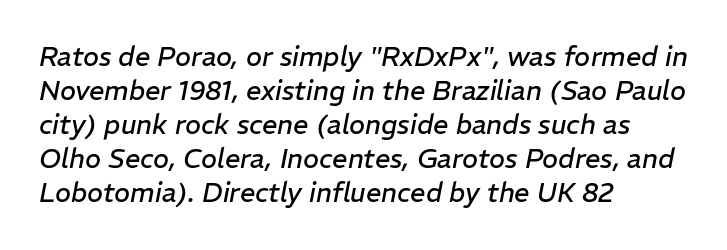
Clear beneath every line of the passage. Weight: in the light-to-regular range. An italicized treatment has been applied to the whole sample. Nothing unusual about the tracking: characters are spaced as the font intends. The block of text has a typical density, with ordinary space between rows.
